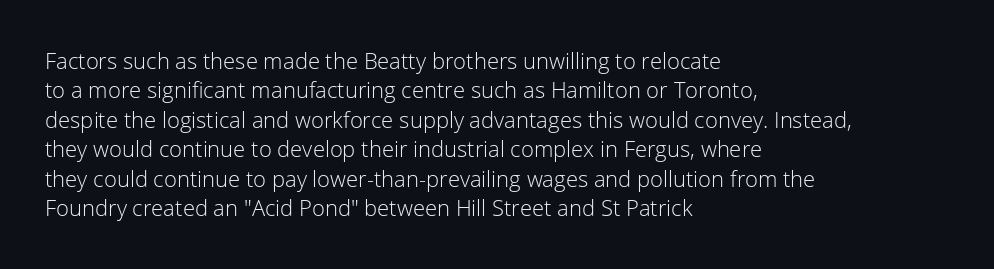
{"italic": "no", "bold": "no", "underline": "no", "align": "left", "line_spacing": "normal", "line_spacing_ratio": 1.34, "letter_spacing": "normal", "letter_spacing_em": 0.0, "glyph_px": 22}
